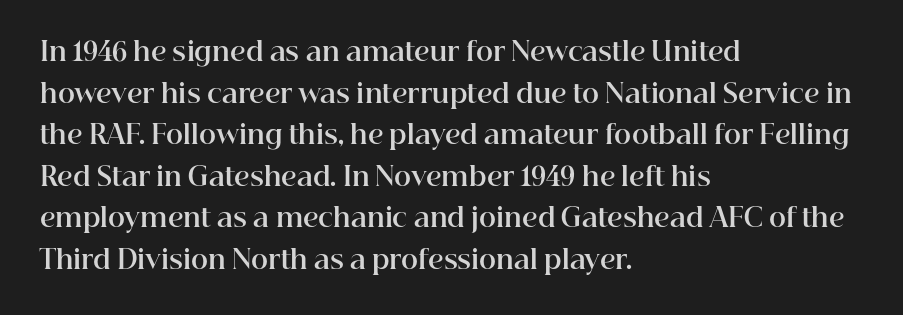
Q: Is the text bold? A: Yes.
Q: Is the text italic (slanted)? A: No, it is upright.
Q: Is the text underlined? A: No.
Q: How is the paragraph aligned? A: Left-aligned.
Q: Is the spacing between letters normal or unusually wide? A: Normal.
Q: Is the spacing between lines tight, normal or loose? A: Normal.
